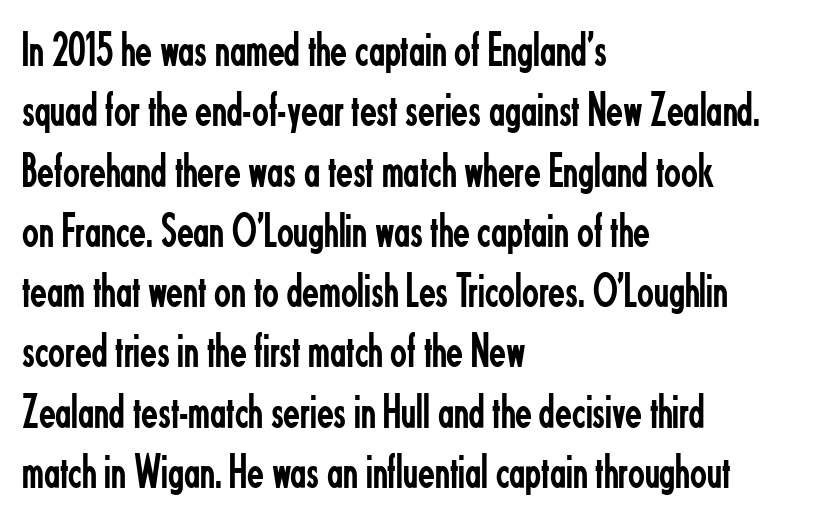
Q: Is the text bold? A: No.
Q: Is the text italic (slanted)? A: No, it is upright.
Q: Is the typeface a serif or a sans-serif typeface? A: Sans-serif.
Q: Is the text underlined? A: No.
Q: How is the paragraph aligned? A: Left-aligned.
Q: Is the spacing between letters normal or unusually wide? A: Normal.
Q: Width (condensed, normal, or wide)? A: Condensed.
Q: Stroke contrast? A: Low.
Q: x-height? A: Small.
Q: Monospaced? A: No.
